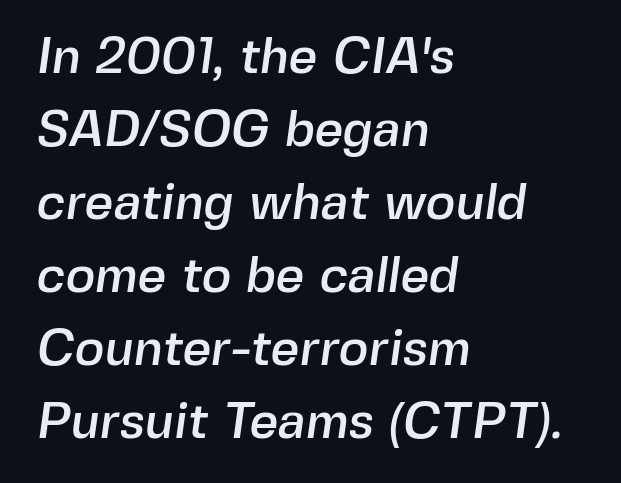
If you drew a ruler down the left edge, every line would touch it. Inter-character spacing is left at the font's built-in metrics. Letters rest on an invisible, unmarked baseline. A typesetter would call this proportional, since set widths differ per character. The rendering shows plain stroke endings on the letterforms — a sans-serif design.
